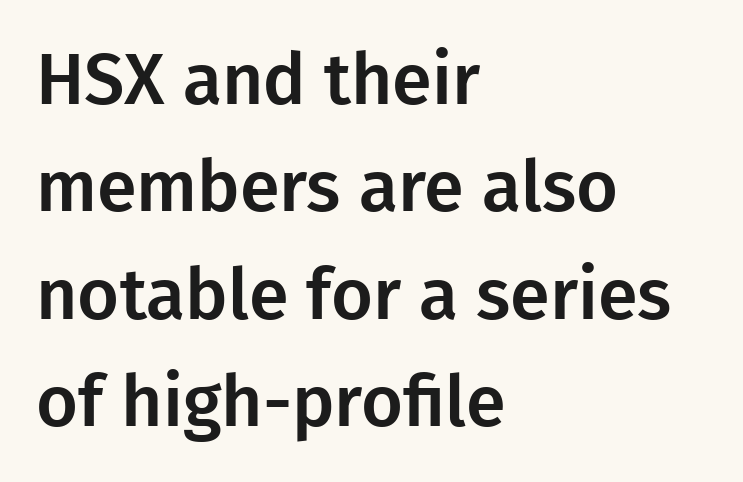
Plain, unruled lines of type. Looks like regular typesetting: each glyph gets only the width it needs. Regarding serifs, this sample does without them. When letters stand straight like this, we call the style roman or upright. How are the letters spaced? Ordinarily, with no added tracking.
